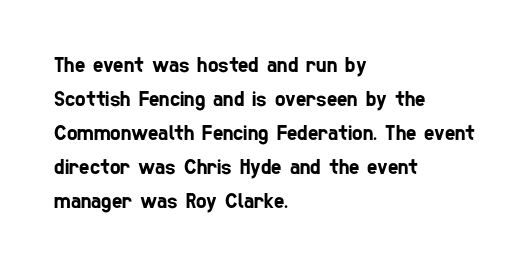
Q: Is the text underlined? A: No.
Q: How is the paragraph aligned? A: Left-aligned.
Q: Is the spacing between letters normal or unusually wide? A: Normal.
Q: Is the spacing between lines tight, normal or loose? A: Normal.
